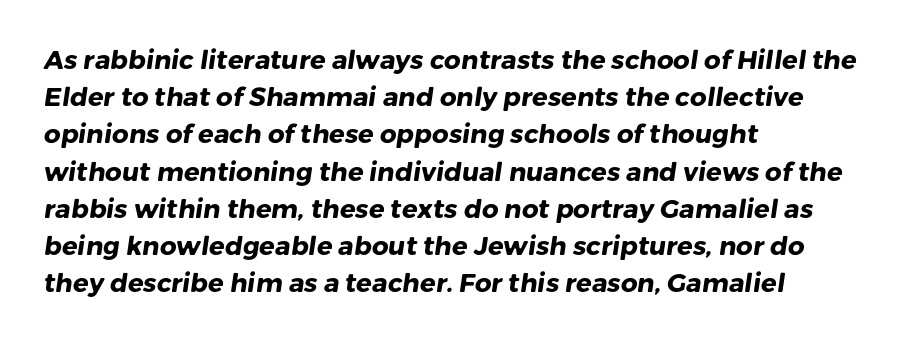
{"bold": "yes", "underline": "no", "align": "left", "line_spacing": "normal", "line_spacing_ratio": 1.43, "letter_spacing": "normal", "letter_spacing_em": 0.0, "glyph_px": 26}
